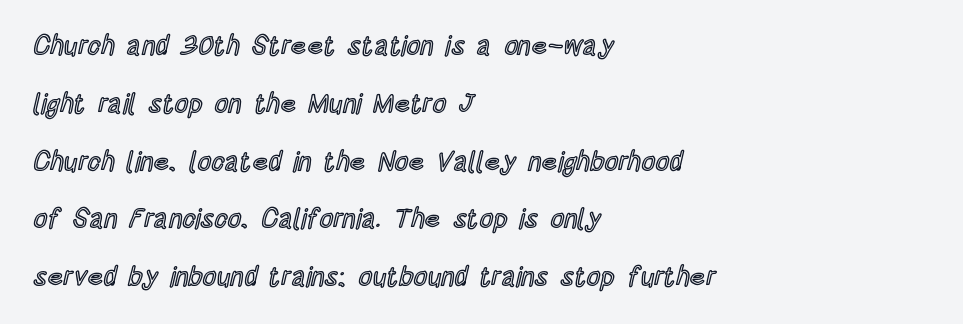
{"underline": "no", "align": "left", "line_spacing": "loose", "line_spacing_ratio": 2.14, "letter_spacing": "normal", "letter_spacing_em": 0.0, "glyph_px": 27}
